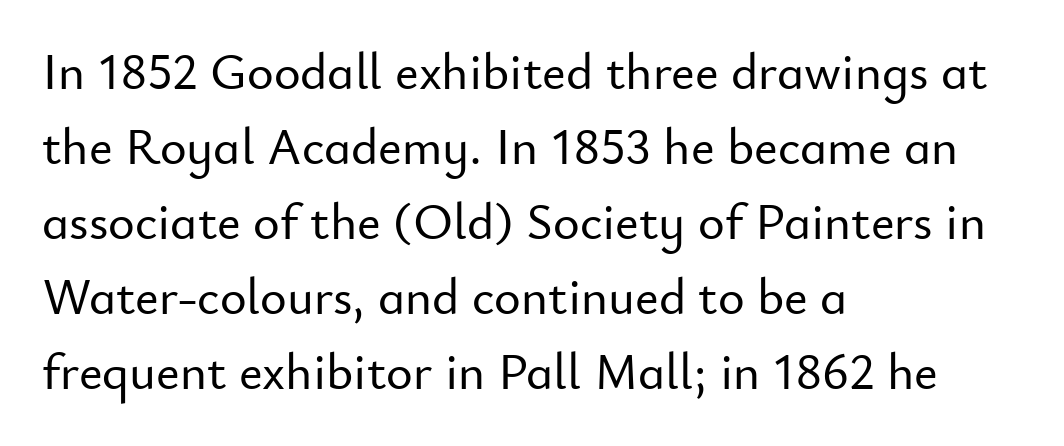
{"serif": "no", "italic": "no", "width": "normal", "stroke_contrast": "low", "x_height": "small", "monospaced": "no", "underline": "no", "align": "left", "line_spacing": "normal", "line_spacing_ratio": 1.47, "letter_spacing": "normal", "letter_spacing_em": 0.0, "glyph_px": 51}
